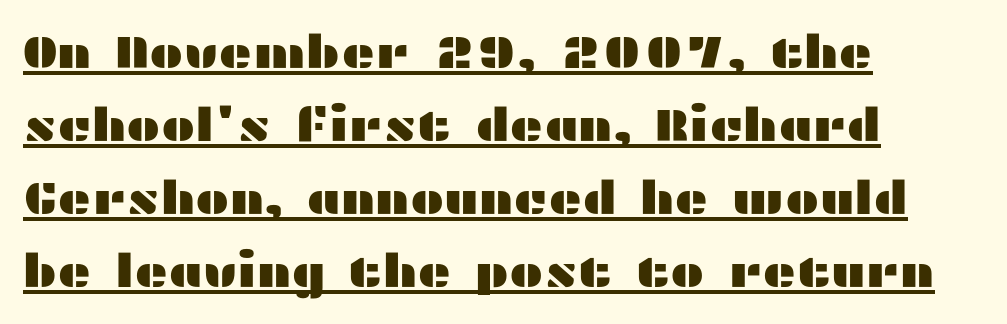
{"serif": "no", "italic": "no", "width": "wide", "stroke_contrast": "medium", "x_height": "medium", "monospaced": "no", "underline": "yes", "align": "left", "line_spacing": "normal", "line_spacing_ratio": 1.59, "letter_spacing": "normal", "letter_spacing_em": 0.0, "glyph_px": 46}
